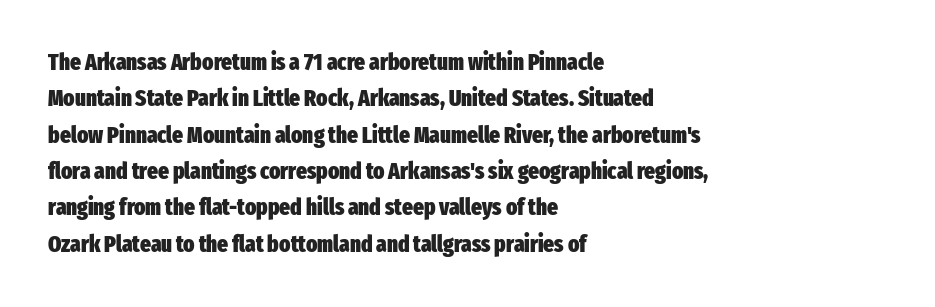
The text block is weighted toward the left margin, trailing off unevenly rightward. These lines carry a lot of weight — the face is fully bold. The letters stand upright; this is a roman face. Each row of text sits above clean, open space. This rendering leaves character spacing at its baseline value.
